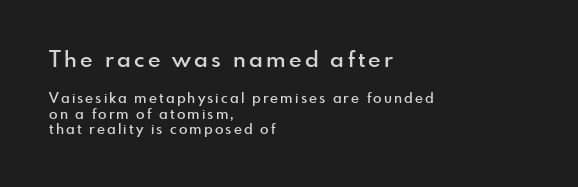
Q: Is the text bold? A: Semi-bold.
Q: Is the text italic (slanted)? A: No, it is upright.
Q: Is the text underlined? A: No.
Q: How is the paragraph aligned? A: Left-aligned.
Q: Is the spacing between lines tight, normal or loose? A: Tight.
Q: Which block of text is set in a larger size, the first (top) or the second (bottom)? A: The first (top) one.
